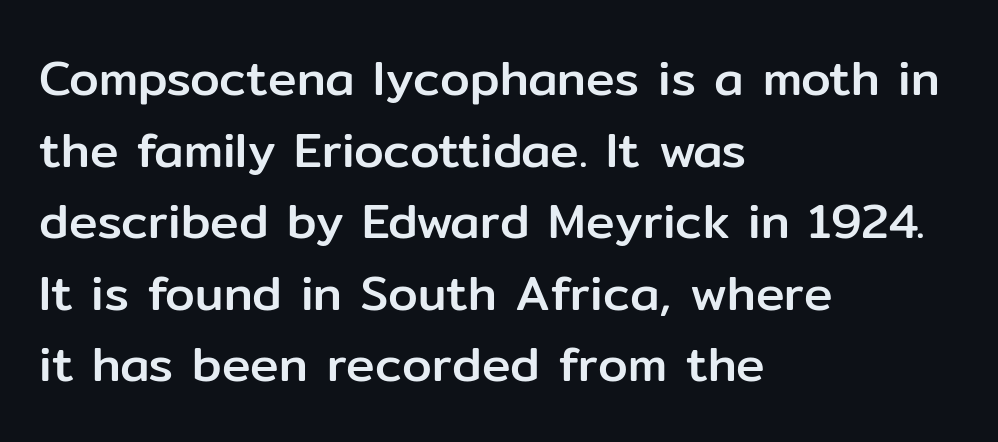
The image shows 48 px sans-serif type, upright; set left-aligned, normal line spacing (1.49x), normal letter spacing, not underlined; low stroke contrast and a medium x-height.
